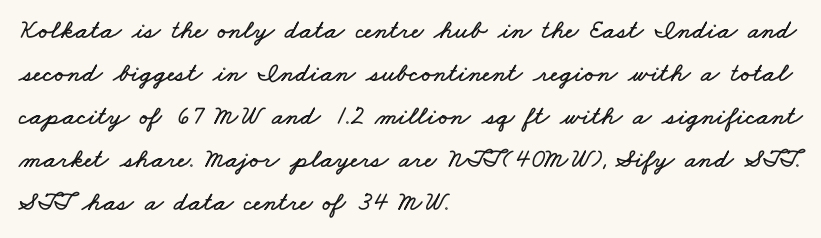
Letters rest on an invisible, unmarked baseline. Leading matches the norm, producing a regular column. Compared with typical body copy, the letter spacing here is the same. All the whitespace from short lines collects on the right.
